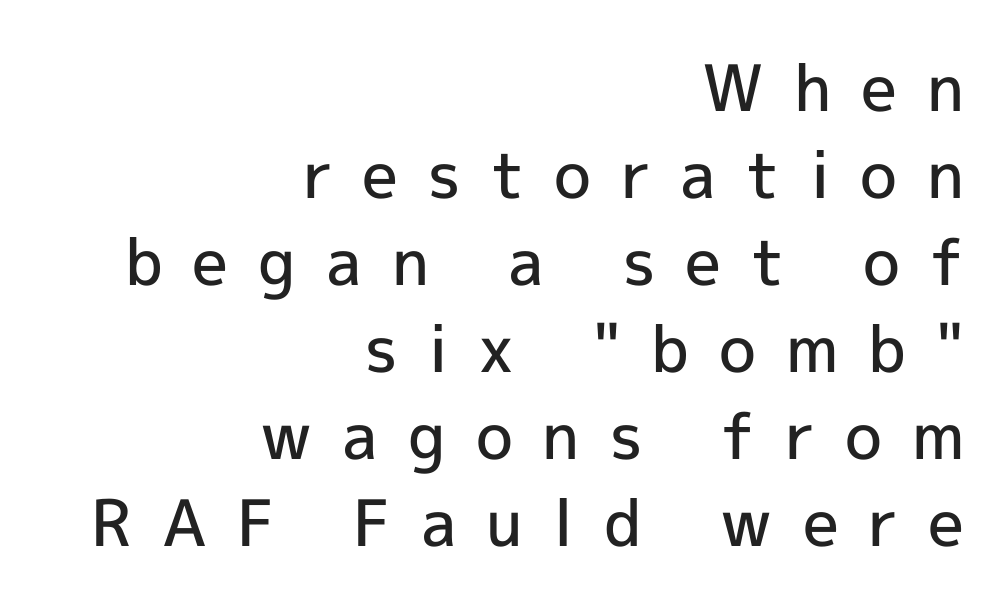
Q: Is the text bold? A: Semi-bold.
Q: Is the text italic (slanted)? A: No, it is upright.
Q: Is the typeface a serif or a sans-serif typeface? A: Sans-serif.
Q: Is the text underlined? A: No.
Q: How is the paragraph aligned? A: Right-aligned.
Q: Is the spacing between letters normal or unusually wide? A: Unusually wide.
Q: Is the spacing between lines tight, normal or loose? A: Normal.
Q: Width (condensed, normal, or wide)? A: Normal.
Q: x-height? A: Medium.
Q: Monospaced? A: No.
